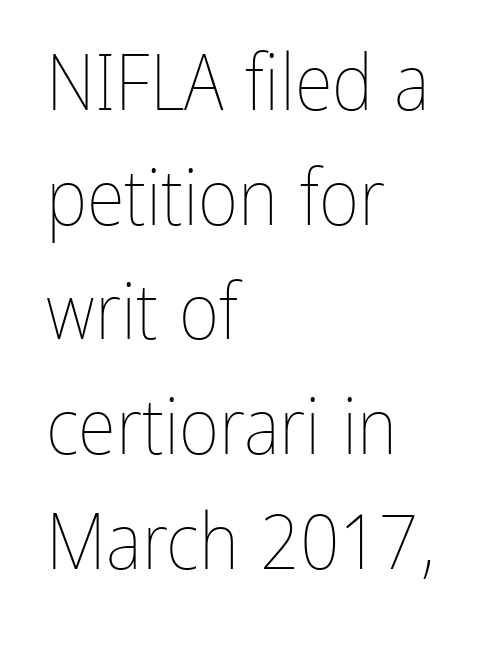
The image shows 78 px thin, condensed type, upright; set left-aligned, normal line spacing (1.47x), normal letter spacing, not underlined; low stroke contrast and a medium x-height.
